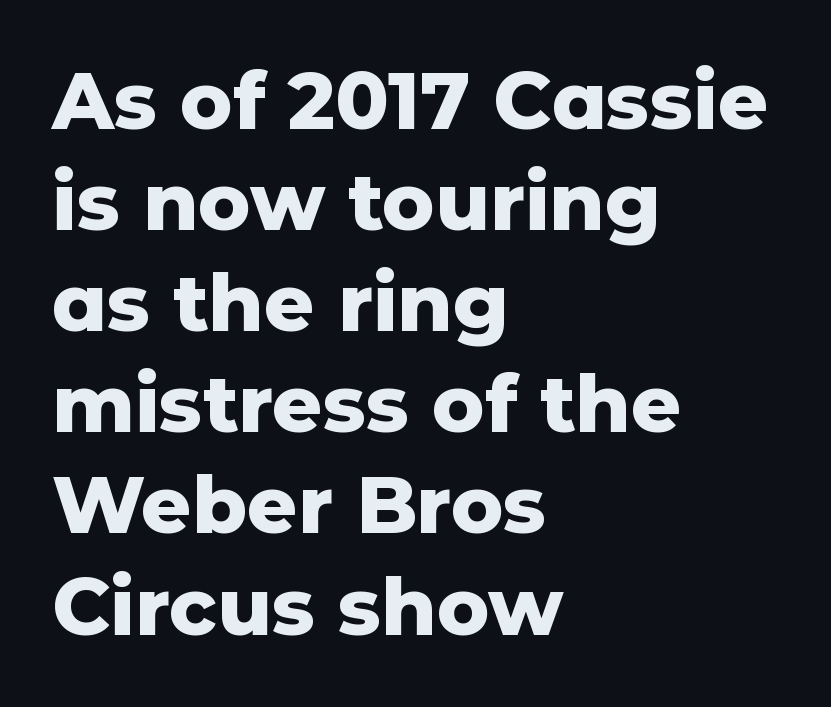
The image shows 79 px heavy sans-serif type, upright; set left-aligned, normal line spacing (1.28x), normal letter spacing, not underlined; low stroke contrast and a medium x-height.
